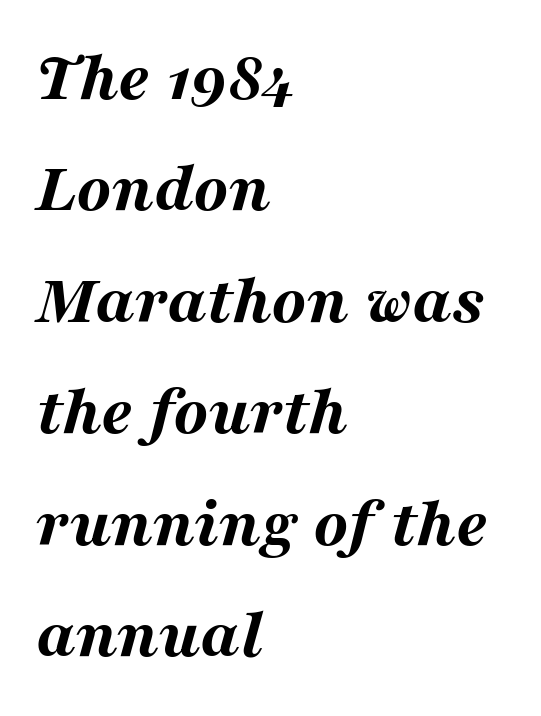
{"italic": "yes", "lean": "right", "slant_degrees": 16, "bold": "yes", "weight": "bold", "width": "wide", "stroke_contrast": "medium", "x_height": "medium", "monospaced": "no", "underline": "no", "align": "left", "line_spacing": "normal", "line_spacing_ratio": 1.57, "letter_spacing": "normal", "letter_spacing_em": 0.0, "glyph_px": 71}
